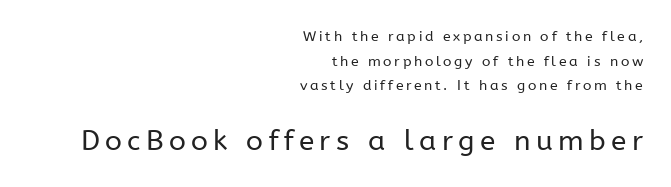
Q: Is the text bold? A: No.
Q: Is the text italic (slanted)? A: No, it is upright.
Q: Is the typeface a serif or a sans-serif typeface? A: Sans-serif.
Q: Is the text underlined? A: No.
Q: How is the paragraph aligned? A: Right-aligned.
Q: Which block of text is set in a larger size, the first (top) or the second (bottom)? A: The second (bottom) one.
Q: Width (condensed, normal, or wide)? A: Normal.
Q: Stroke contrast? A: Low.
Q: x-height? A: Medium.
Q: Monospaced? A: No.
